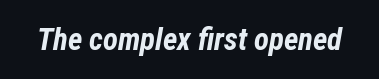
{"italic": "yes", "lean": "right", "slant_degrees": 12, "bold": "yes", "weight": "bold", "width": "condensed", "stroke_contrast": "low", "x_height": "medium", "monospaced": "no", "underline": "no", "letter_spacing": "normal", "letter_spacing_em": 0.0, "glyph_px": 31}
